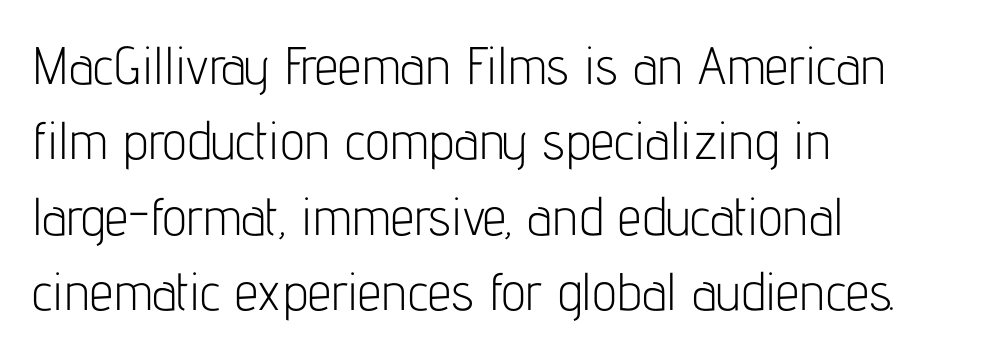
Q: Is the text bold? A: No.
Q: Is the text italic (slanted)? A: No, it is upright.
Q: Is the typeface a serif or a sans-serif typeface? A: Sans-serif.
Q: Is the text underlined? A: No.
Q: How is the paragraph aligned? A: Left-aligned.
Q: Is the spacing between letters normal or unusually wide? A: Normal.
Q: Is the spacing between lines tight, normal or loose? A: Normal.
Q: Width (condensed, normal, or wide)? A: Condensed.
Q: Stroke contrast? A: Low.
Q: x-height? A: Medium.
Q: Monospaced? A: No.
